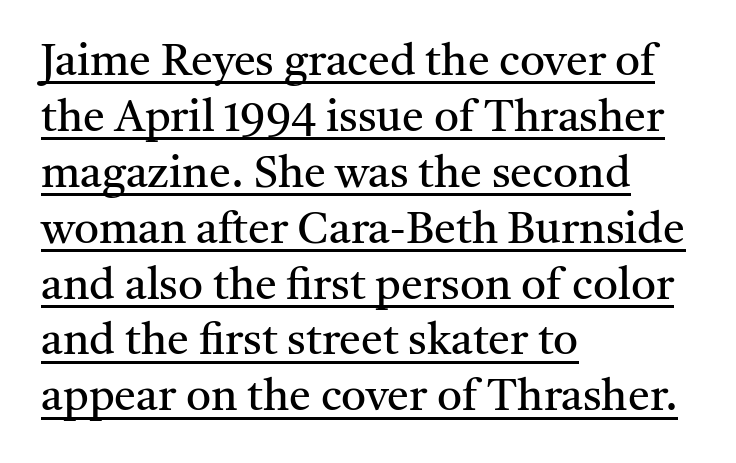
{"serif": "yes", "italic": "no", "bold": "no", "weight": "regular", "width": "normal", "stroke_contrast": "medium", "x_height": "medium", "monospaced": "no", "underline": "yes", "align": "left", "line_spacing": "normal", "line_spacing_ratio": 1.27, "letter_spacing": "normal", "letter_spacing_em": 0.0, "glyph_px": 44}
